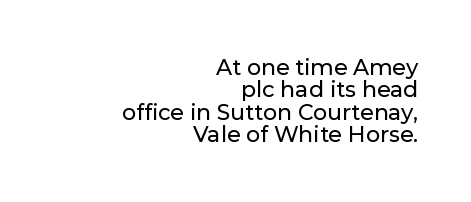
The image shows 22 px text type, upright; set right-aligned, tight line spacing (1.02x), normal letter spacing, not underlined.
